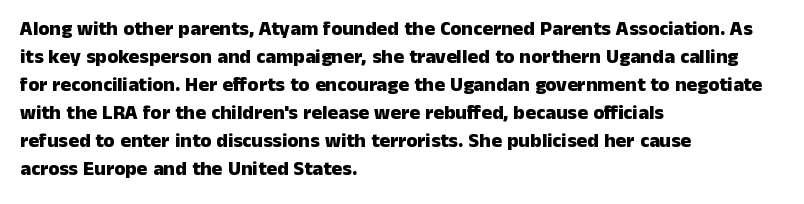
Q: Is the text bold? A: Yes.
Q: Is the text italic (slanted)? A: No, it is upright.
Q: Is the text underlined? A: No.
Q: How is the paragraph aligned? A: Left-aligned.
Q: Is the spacing between letters normal or unusually wide? A: Normal.
Q: Is the spacing between lines tight, normal or loose? A: Normal.
